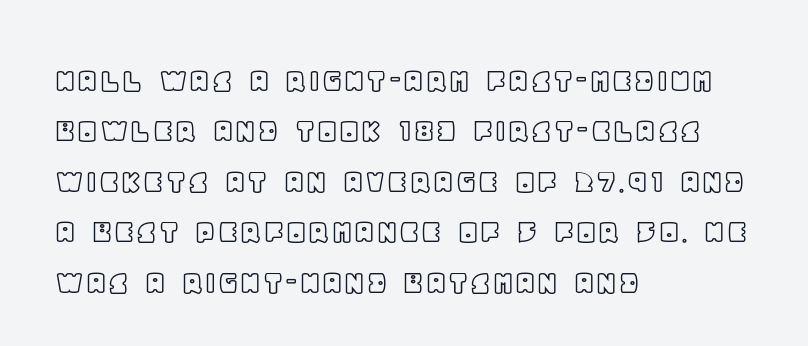
Q: Is the text italic (slanted)? A: No, it is upright.
Q: Is the text underlined? A: No.
Q: How is the paragraph aligned? A: Left-aligned.
Q: Is the spacing between letters normal or unusually wide? A: Normal.
Q: Is the spacing between lines tight, normal or loose? A: Normal.
Q: Width (condensed, normal, or wide)? A: Normal.
Q: x-height? A: Large.
Q: Monospaced? A: No.
